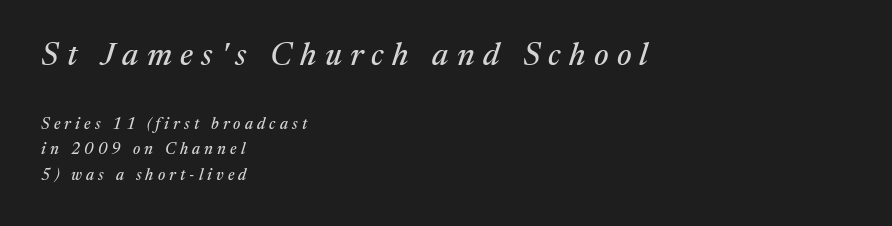
The image shows 32 px serif type, italic (leaning right); set left-aligned, normal line spacing (1.58x), unusually wide letter spacing (+0.26 em), not underlined; the first (top) block is 2.0x larger; medium stroke contrast and a medium x-height.
